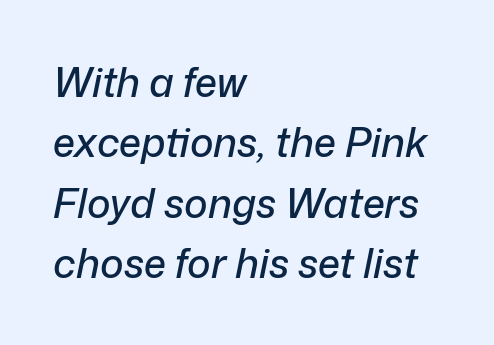
The image shows 40 px text type, italic (leaning right); set left-aligned, normal line spacing (1.51x), normal letter spacing, not underlined; low stroke contrast and a medium x-height.
